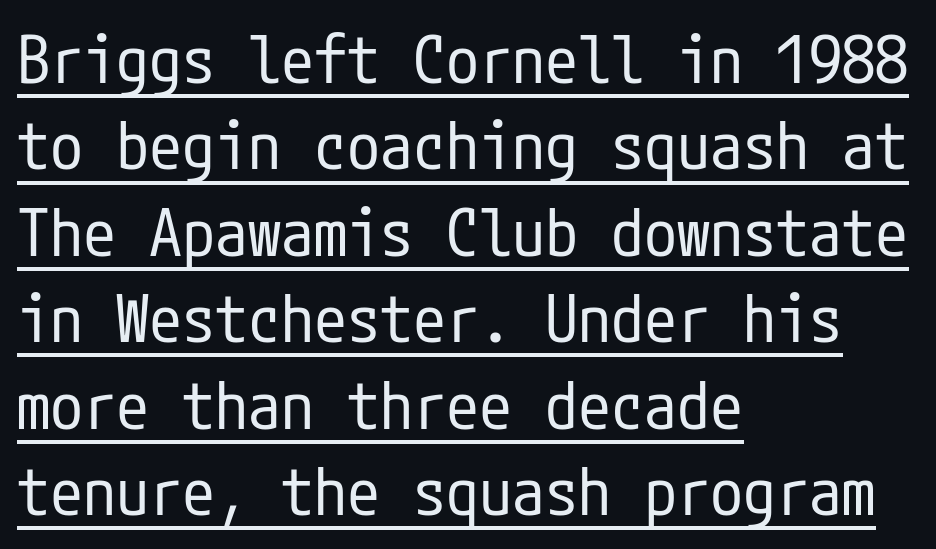
The letters sit at their default tracking, neither squeezed nor spread. If you measured baseline to baseline, you'd find a middling distance. The type sits square on the baseline with zero lean. Grotesque or geometric, the face here clearly has no serifs.
